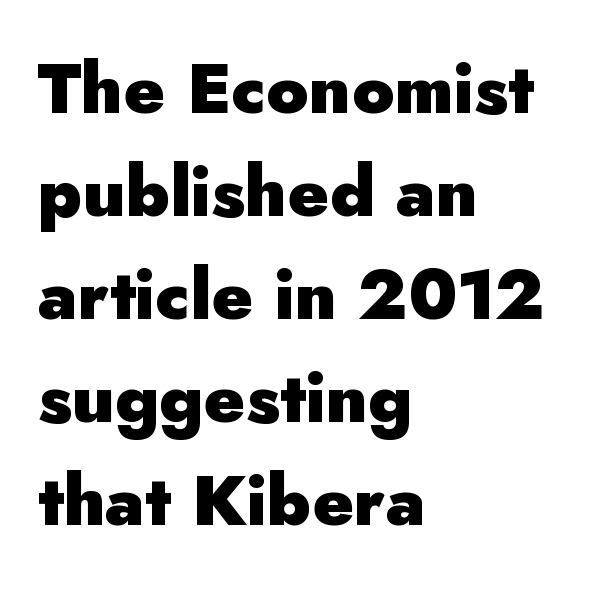
Q: Is the text bold? A: Yes.
Q: Is the text italic (slanted)? A: No, it is upright.
Q: Is the typeface a serif or a sans-serif typeface? A: Sans-serif.
Q: Is the text underlined? A: No.
Q: How is the paragraph aligned? A: Left-aligned.
Q: Is the spacing between letters normal or unusually wide? A: Normal.
Q: Is the spacing between lines tight, normal or loose? A: Normal.
Q: Width (condensed, normal, or wide)? A: Normal.
Q: Stroke contrast? A: Low.
Q: x-height? A: Small.
Q: Monospaced? A: No.
